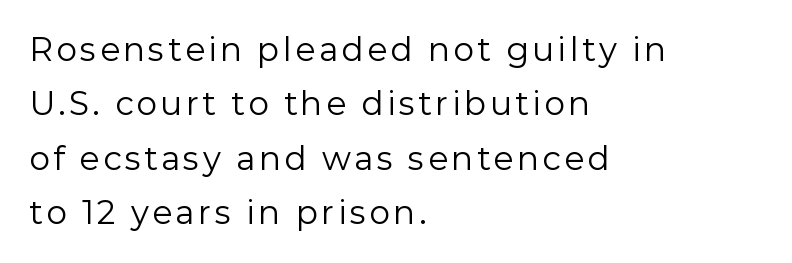
Each stroke keeps to a modest, everyday thickness or less. Each letter keeps its own natural width here, so spacing adapts to shape. Every character sits straight up, as roman type does. This block has exactly the height ordinary leading produces. Regarding serifs, this sample does without them. This rendering uses left alignment, leaving the right contour irregular.
